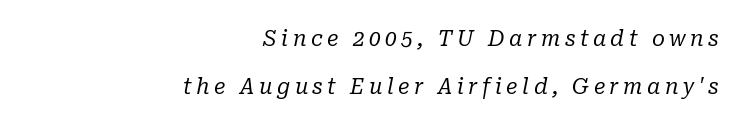
Q: Is the text bold? A: No.
Q: Is the text italic (slanted)? A: Yes, it leans right by about 10 degrees.
Q: Is the text underlined? A: No.
Q: How is the paragraph aligned? A: Right-aligned.
Q: Is the spacing between letters normal or unusually wide? A: Unusually wide.
Q: Is the spacing between lines tight, normal or loose? A: Loose.
